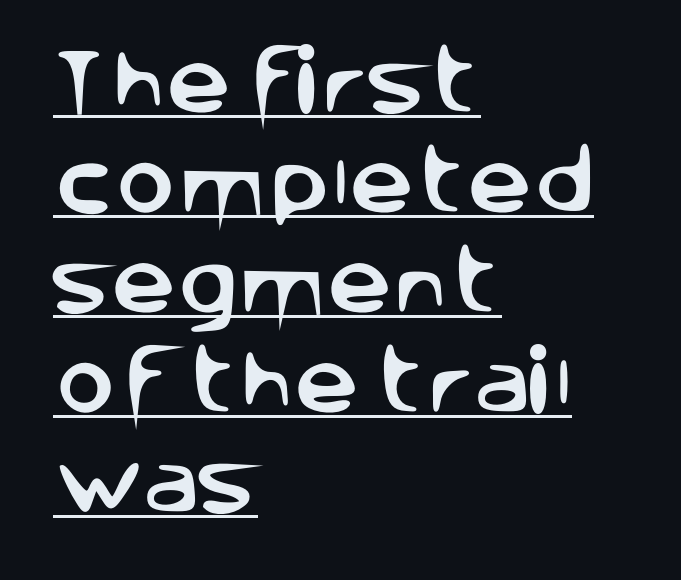
Q: Is the text italic (slanted)? A: No, it is upright.
Q: Is the typeface a serif or a sans-serif typeface? A: Sans-serif.
Q: Is the text underlined? A: Yes.
Q: How is the paragraph aligned? A: Left-aligned.
Q: Is the spacing between letters normal or unusually wide? A: Normal.
Q: Is the spacing between lines tight, normal or loose? A: Normal.
Q: Width (condensed, normal, or wide)? A: Normal.
Q: Stroke contrast? A: Low.
Q: x-height? A: Large.
Q: Monospaced? A: No.
